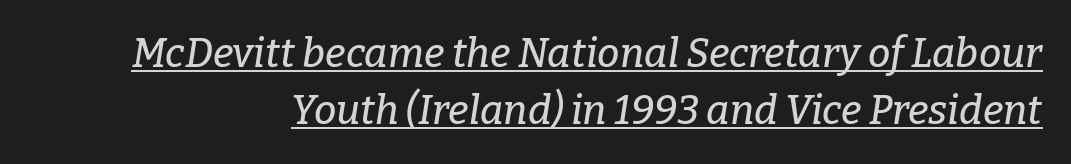
{"serif": "yes", "italic": "yes", "lean": "right", "slant_degrees": 9, "width": "normal", "stroke_contrast": "low", "x_height": "medium", "monospaced": "no", "underline": "yes", "line_spacing": "normal", "line_spacing_ratio": 1.42, "letter_spacing": "normal", "letter_spacing_em": 0.0, "glyph_px": 40}
